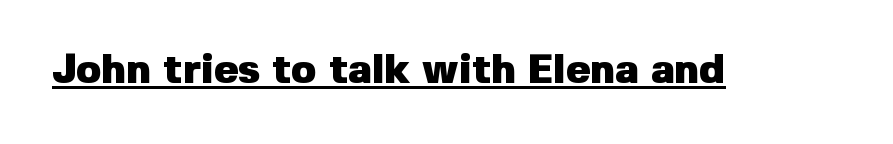
Q: Is the text bold? A: Yes.
Q: Is the text italic (slanted)? A: No, it is upright.
Q: Is the typeface a serif or a sans-serif typeface? A: Sans-serif.
Q: Is the text underlined? A: Yes.
Q: Is the spacing between letters normal or unusually wide? A: Normal.
Q: Width (condensed, normal, or wide)? A: Normal.
Q: Stroke contrast? A: Low.
Q: x-height? A: Medium.
Q: Monospaced? A: No.
